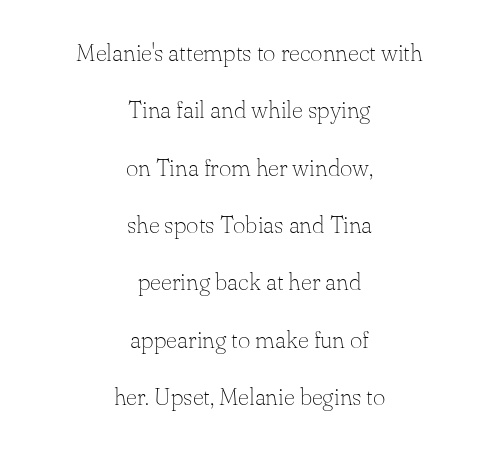
{"italic": "no", "bold": "no", "underline": "no", "align": "center", "line_spacing": "loose", "line_spacing_ratio": 2.39, "letter_spacing": "normal", "letter_spacing_em": 0.0, "glyph_px": 24}
